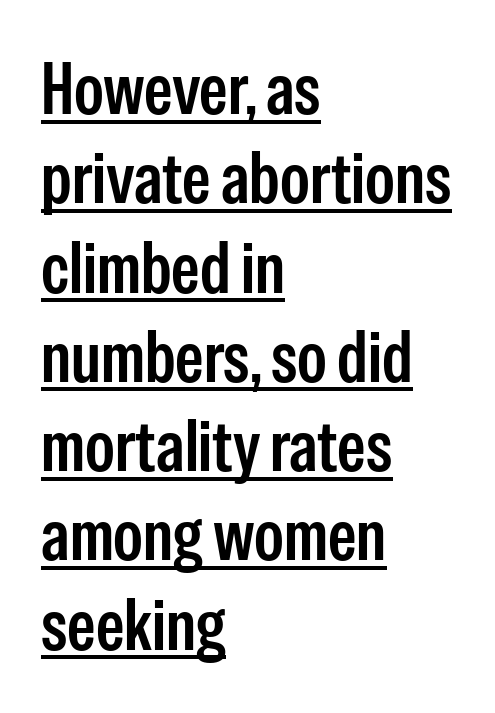
Q: Is the text bold? A: Semi-bold.
Q: Is the text italic (slanted)? A: No, it is upright.
Q: Is the typeface a serif or a sans-serif typeface? A: Sans-serif.
Q: Is the text underlined? A: Yes.
Q: How is the paragraph aligned? A: Left-aligned.
Q: Is the spacing between letters normal or unusually wide? A: Normal.
Q: Width (condensed, normal, or wide)? A: Condensed.
Q: Stroke contrast? A: Low.
Q: x-height? A: Medium.
Q: Monospaced? A: No.
